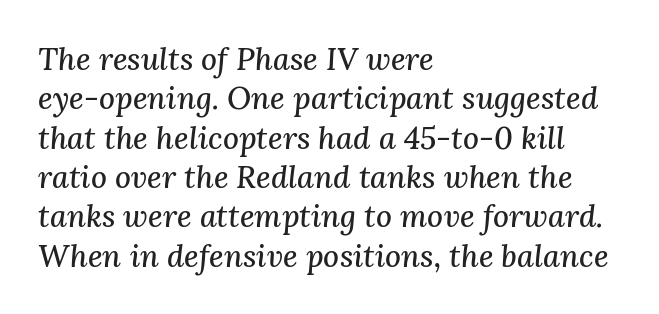
The image shows 31 px serif type, italic (leaning right); set left-aligned, normal line spacing (1.27x), normal letter spacing, not underlined; medium stroke contrast and a medium x-height.
